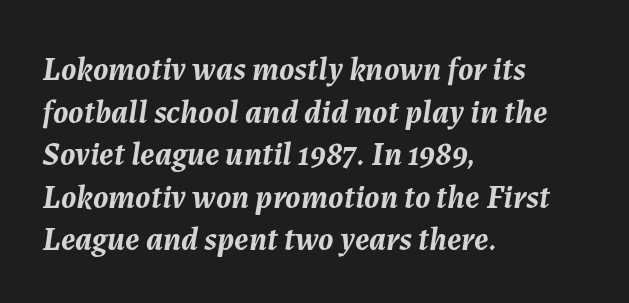
{"italic": "yes", "lean": "right", "slant_degrees": 7, "bold": "yes", "weight": "semibold", "width": "normal", "stroke_contrast": "medium", "x_height": "medium", "monospaced": "no", "underline": "no", "align": "left", "line_spacing": "normal", "line_spacing_ratio": 1.29, "letter_spacing": "normal", "letter_spacing_em": 0.0, "glyph_px": 33}
